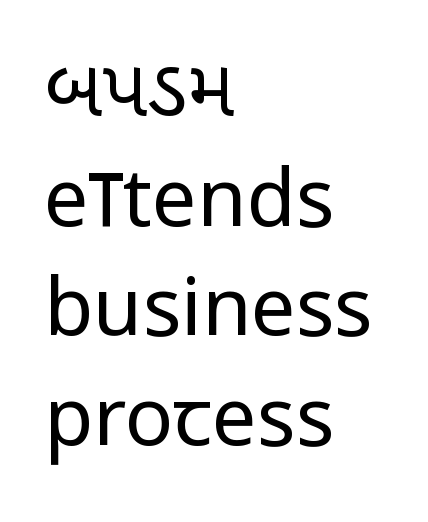
Q: Is the text bold? A: No.
Q: Is the text italic (slanted)? A: No, it is upright.
Q: Is the typeface a serif or a sans-serif typeface? A: Sans-serif.
Q: Is the text underlined? A: No.
Q: How is the paragraph aligned? A: Left-aligned.
Q: Is the spacing between letters normal or unusually wide? A: Normal.
Q: Is the spacing between lines tight, normal or loose? A: Normal.
Q: Width (condensed, normal, or wide)? A: Condensed.
Q: Stroke contrast? A: Low.
